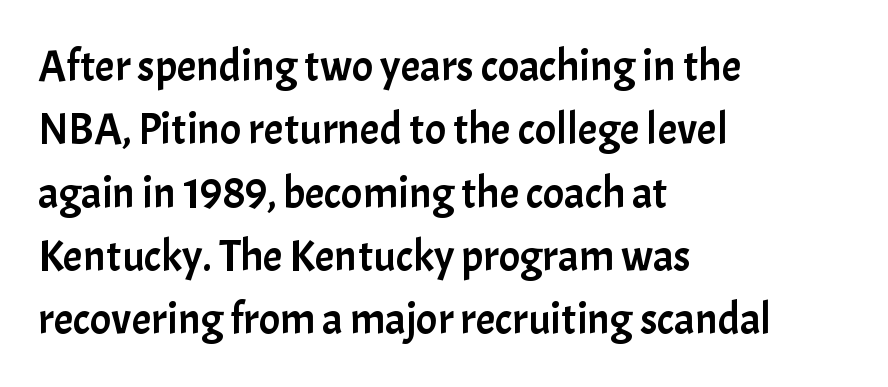
Type style note: lacks serifs. Short note: letters normally spaced. The rendering uses a moderate line-height, typical for paragraphs. When letters stand straight like this, we call the style roman or upright.
